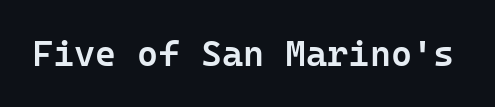
What weight is shown? A semibold, between regular and bold. Note: no serifs on the glyphs. Is the letter spacing exaggerated? No — it looks like the ordinary default. Posture: upright roman. Quick note: underline off.
